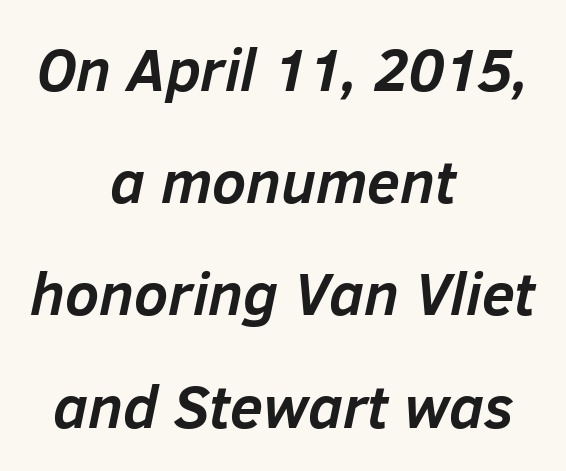
Q: Is the text bold? A: Yes.
Q: Is the text italic (slanted)? A: Yes, it leans right by about 12 degrees.
Q: Is the text underlined? A: No.
Q: How is the paragraph aligned? A: Centered.
Q: Is the spacing between letters normal or unusually wide? A: Normal.
Q: Width (condensed, normal, or wide)? A: Normal.
Q: Stroke contrast? A: Low.
Q: x-height? A: Medium.
Q: Monospaced? A: No.
